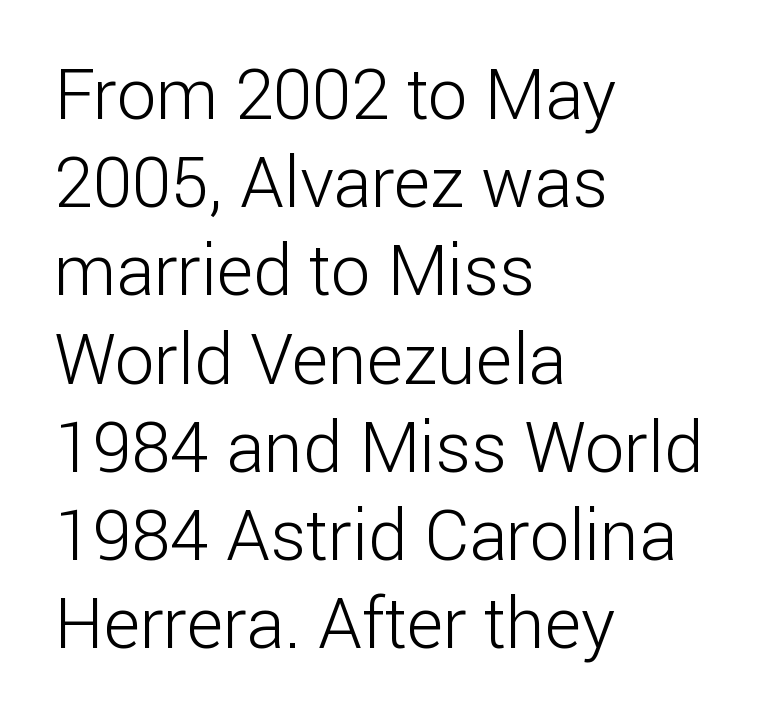
The passage shown is typeset with a sans-serif family. These lines are rendered in a variable-pitch font. Check under the words: just untouched page. These lines keep a tight, regular rhythm from letter to letter. Successive baselines arrive at the customary interval. This is not heavy type; no bold has been used.
